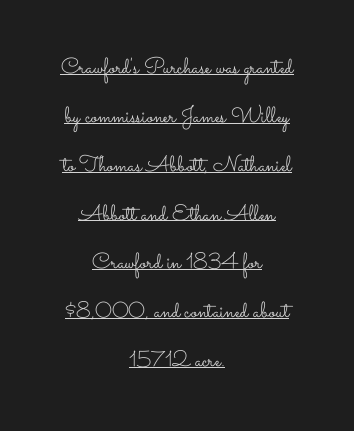
Q: Is the text bold? A: No.
Q: Is the text italic (slanted)? A: Yes.
Q: Is the text underlined? A: Yes.
Q: How is the paragraph aligned? A: Centered.
Q: Is the spacing between letters normal or unusually wide? A: Normal.
Q: Is the spacing between lines tight, normal or loose? A: Loose.
